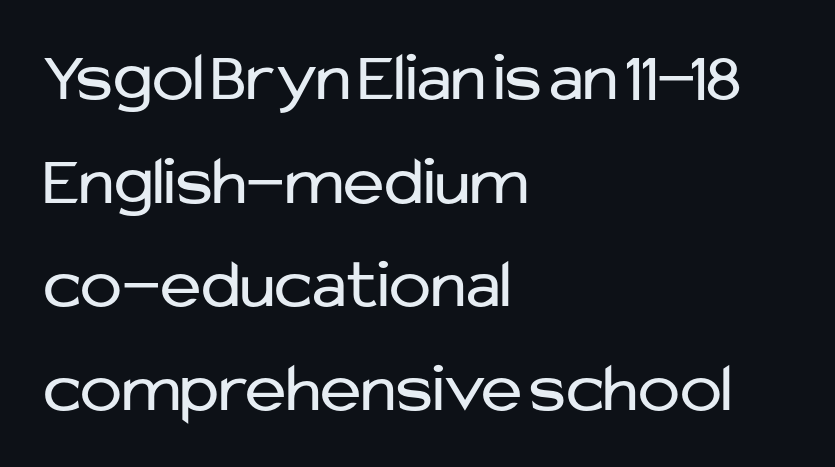
The image shows 70 px regular-weight sans-serif type, upright; set left-aligned, normal line spacing (1.48x), normal letter spacing, not underlined; low stroke contrast and a medium x-height.
